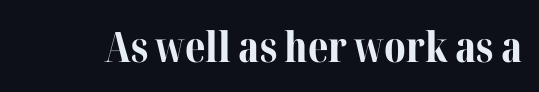
Glance below the letters and you will spot only blank space. A typesetter would call this proportional, since set widths differ per character. Here the glyphs are tracked normally, forming tight word shapes. The letters stand upright; this is a roman face. Little horizontal feet cap the strokes, marking this as serif type. Is the type bold? Yes — the strokes are clearly thick and heavy.
